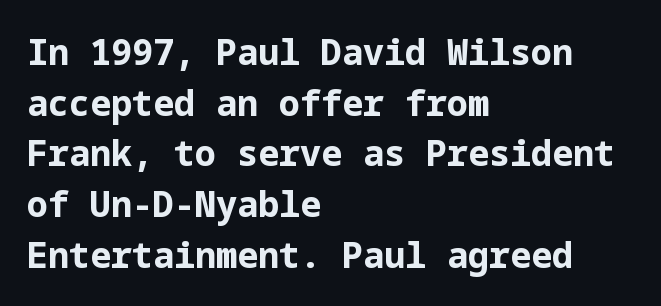
{"serif": "no", "italic": "no", "bold": "yes", "weight": "bold", "width": "normal", "stroke_contrast": "low", "x_height": "medium", "underline": "no", "align": "left", "line_spacing": "normal", "line_spacing_ratio": 1.45, "letter_spacing": "normal", "letter_spacing_em": 0.0, "glyph_px": 35}
